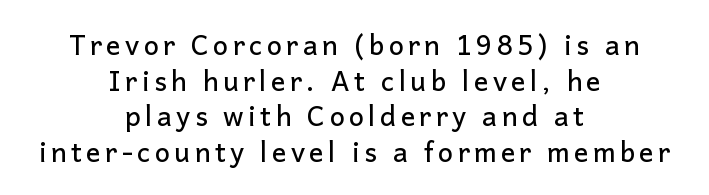
Q: Is the text italic (slanted)? A: No, it is upright.
Q: Is the text underlined? A: No.
Q: How is the paragraph aligned? A: Centered.
Q: Is the spacing between lines tight, normal or loose? A: Normal.
